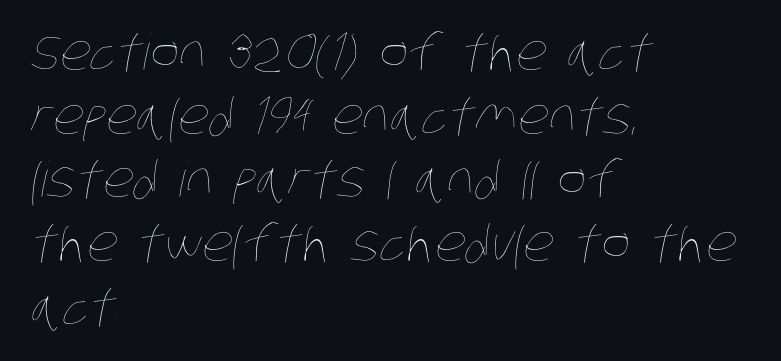
Q: Is the text bold? A: No.
Q: Is the text underlined? A: No.
Q: How is the paragraph aligned? A: Left-aligned.
Q: Is the spacing between letters normal or unusually wide? A: Normal.
Q: Is the spacing between lines tight, normal or loose? A: Normal.
Q: Width (condensed, normal, or wide)? A: Condensed.
Q: Stroke contrast? A: Low.
Q: x-height? A: Large.
Q: Monospaced? A: No.
